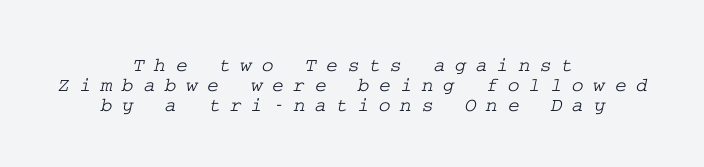
The image shows 20 px text type; set centered, tight line spacing (0.99x), unusually wide letter spacing (+0.48 em), not underlined.
